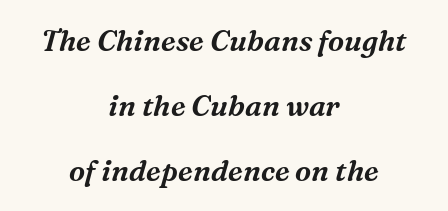
The text was rendered using a seriffed face with decorative stroke endings. Only glyphs here, with clear space below each row. The leading is generous, giving the passage an open texture. Character widths vary here, with narrow letters taking less room than wide ones.
